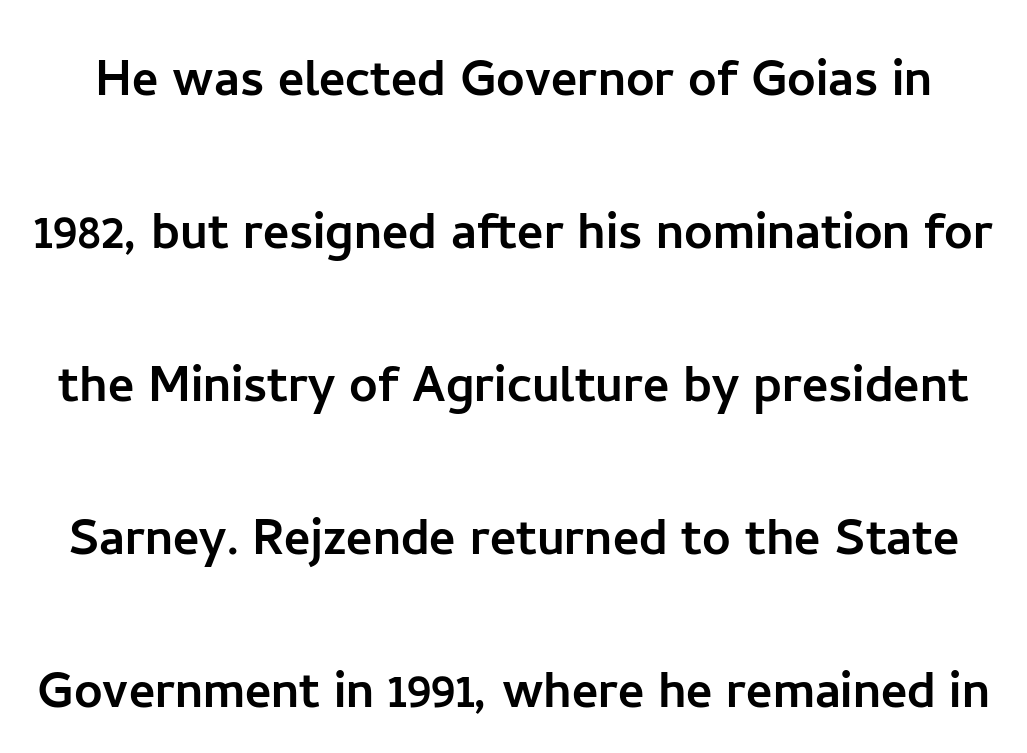
{"serif": "no", "italic": "no", "width": "normal", "stroke_contrast": "low", "x_height": "medium", "monospaced": "no", "underline": "no", "line_spacing": "loose", "line_spacing_ratio": 2.43, "letter_spacing": "normal", "letter_spacing_em": 0.0, "glyph_px": 63}
